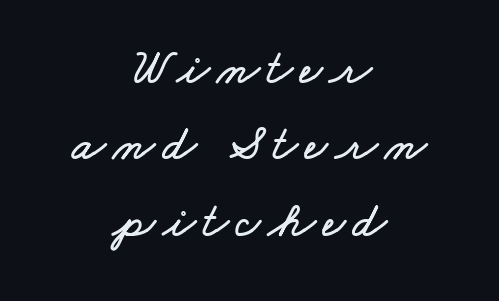
The rendering uses natural spacing where letterforms have individual widths. Rows of type keep a routine distance in the vertical direction. Beneath every word, the page is bare. The typesetter chose a symmetrical, centered arrangement here.
